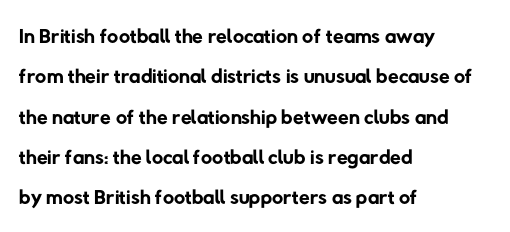
Q: Is the text bold? A: No.
Q: Is the typeface a serif or a sans-serif typeface? A: Sans-serif.
Q: Is the text underlined? A: No.
Q: How is the paragraph aligned? A: Left-aligned.
Q: Is the spacing between letters normal or unusually wide? A: Normal.
Q: Is the spacing between lines tight, normal or loose? A: Normal.
Q: Width (condensed, normal, or wide)? A: Normal.
Q: Stroke contrast? A: Low.
Q: x-height? A: Medium.
Q: Monospaced? A: No.
